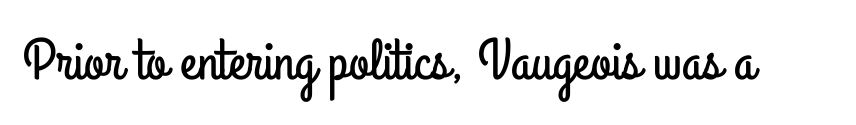
{"serif": "no", "italic": "no", "width": "condensed", "stroke_contrast": "low", "x_height": "small", "monospaced": "no", "underline": "no", "letter_spacing": "normal", "letter_spacing_em": 0.0, "glyph_px": 58}
